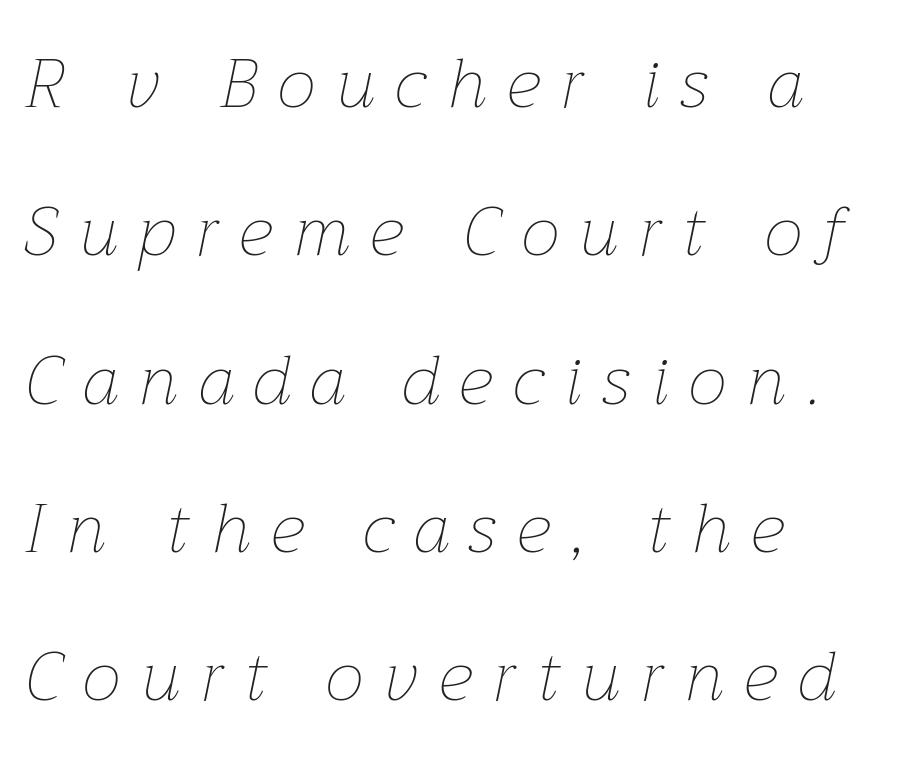
Q: Is the text bold? A: No.
Q: Is the text italic (slanted)? A: Yes, it leans right by about 12 degrees.
Q: Is the text underlined? A: No.
Q: How is the paragraph aligned? A: Left-aligned.
Q: Is the spacing between letters normal or unusually wide? A: Unusually wide.
Q: Is the spacing between lines tight, normal or loose? A: Loose.
Q: Width (condensed, normal, or wide)? A: Normal.
Q: Stroke contrast? A: Low.
Q: x-height? A: Medium.
Q: Monospaced? A: No.
